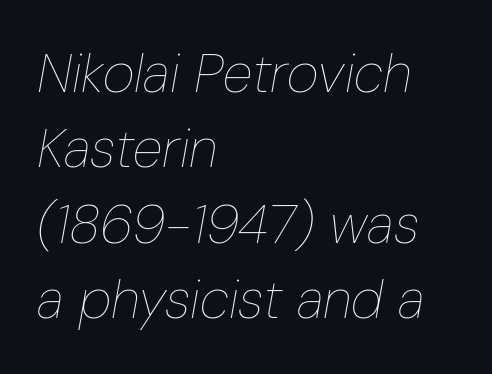
{"italic": "yes", "lean": "right", "slant_degrees": 10, "bold": "no", "weight": "thin", "width": "condensed", "stroke_contrast": "low", "x_height": "medium", "monospaced": "no", "underline": "no", "align": "left", "line_spacing": "normal", "line_spacing_ratio": 1.37, "letter_spacing": "normal", "letter_spacing_em": 0.0, "glyph_px": 55}
